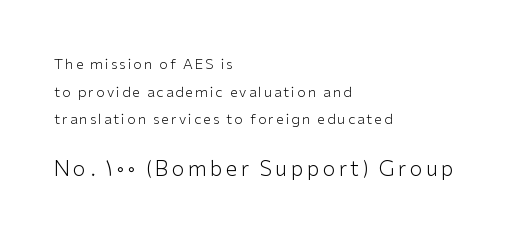
The image shows 21 px text type, upright; set left-aligned, loose line spacing (1.98x), not underlined; the second (bottom) block is 1.5x larger.
